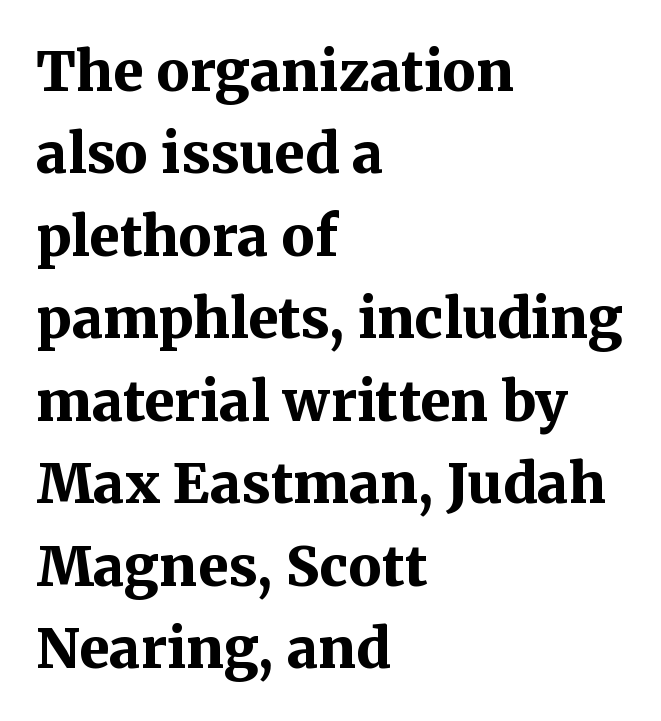
Q: Is the text bold? A: Yes.
Q: Is the text italic (slanted)? A: No, it is upright.
Q: Is the typeface a serif or a sans-serif typeface? A: Serif.
Q: Is the text underlined? A: No.
Q: How is the paragraph aligned? A: Left-aligned.
Q: Is the spacing between letters normal or unusually wide? A: Normal.
Q: Is the spacing between lines tight, normal or loose? A: Normal.
Q: Width (condensed, normal, or wide)? A: Normal.
Q: Stroke contrast? A: Medium.
Q: x-height? A: Medium.
Q: Monospaced? A: No.
